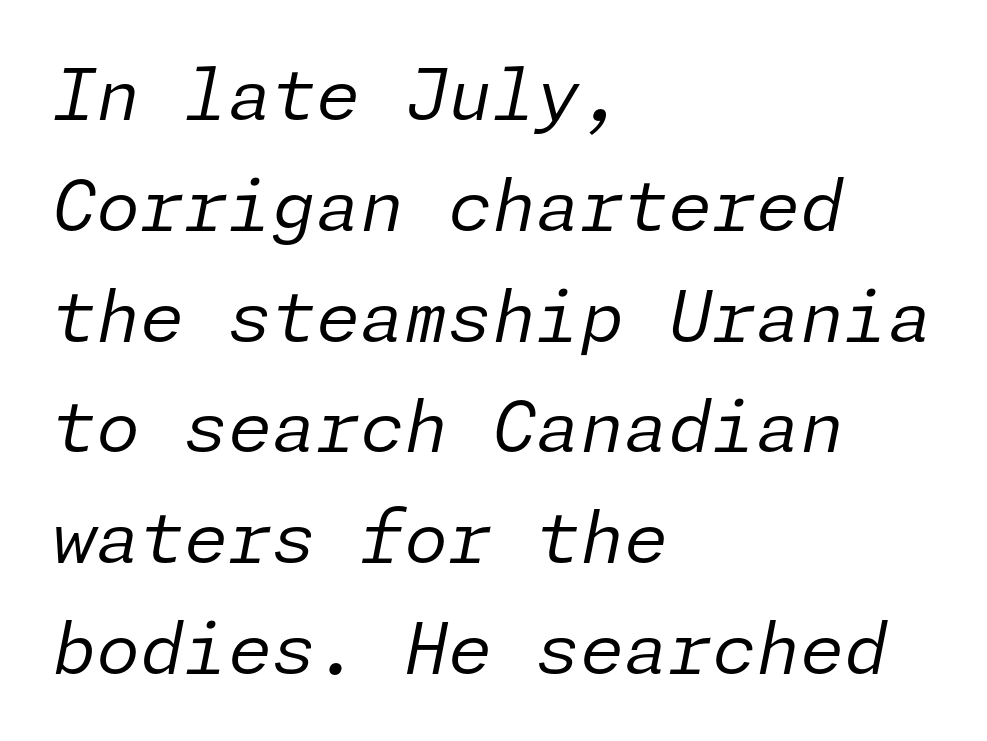
The image shows 71 px regular-weight type, italic (leaning right); set left-aligned, normal line spacing (1.56x), normal letter spacing, not underlined; low stroke contrast and a medium x-height.
